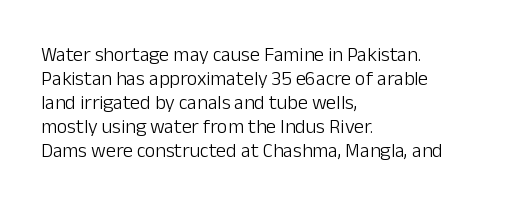
{"italic": "no", "bold": "no", "underline": "no", "align": "left", "line_spacing_ratio": 1.2, "letter_spacing": "normal", "letter_spacing_em": 0.0, "glyph_px": 20}
